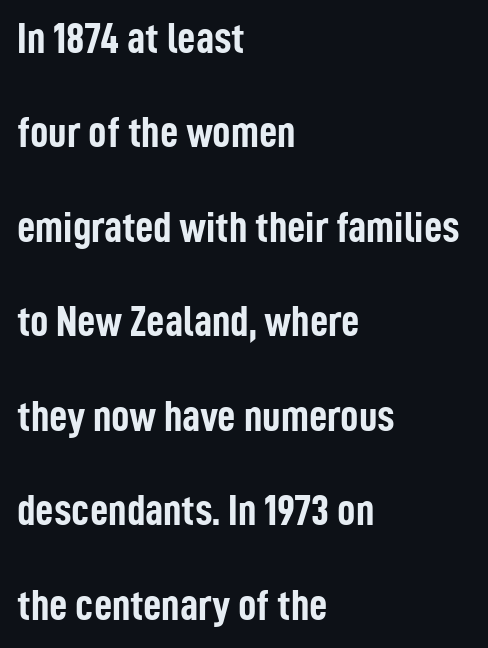
Q: Is the text bold? A: Yes.
Q: Is the text italic (slanted)? A: No, it is upright.
Q: Is the typeface a serif or a sans-serif typeface? A: Sans-serif.
Q: Is the text underlined? A: No.
Q: How is the paragraph aligned? A: Left-aligned.
Q: Is the spacing between letters normal or unusually wide? A: Normal.
Q: Is the spacing between lines tight, normal or loose? A: Loose.
Q: Width (condensed, normal, or wide)? A: Condensed.
Q: Stroke contrast? A: Low.
Q: x-height? A: Medium.
Q: Monospaced? A: No.
